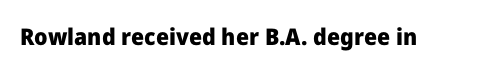
Notice how thick the strokes are: this is what a full bold looks like. In terms of letterspacing, this is plain default setting. The specimen omits any rule beneath the text block's lines. The lettering stays uniformly vertical, giving the passage a roman look.
